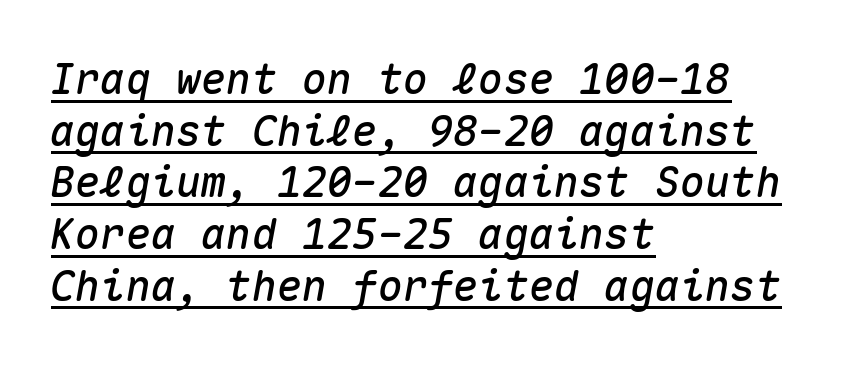
Q: Is the text italic (slanted)? A: Yes, it leans right by about 10 degrees.
Q: Is the text underlined? A: Yes.
Q: How is the paragraph aligned? A: Left-aligned.
Q: Is the spacing between letters normal or unusually wide? A: Normal.
Q: Width (condensed, normal, or wide)? A: Normal.
Q: Stroke contrast? A: Medium.
Q: x-height? A: Medium.
Q: Monospaced? A: Yes.
